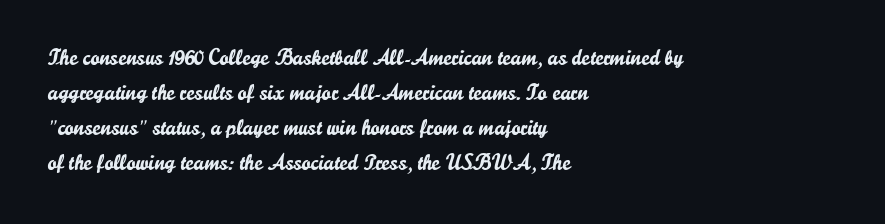
{"underline": "no", "align": "left", "line_spacing": "normal", "line_spacing_ratio": 1.59, "letter_spacing": "normal", "letter_spacing_em": 0.0, "glyph_px": 22}
